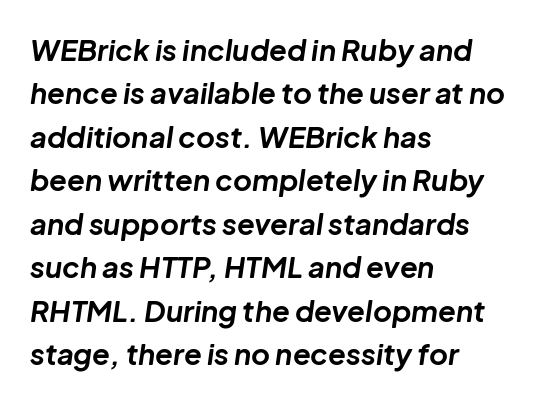
Q: Is the text bold? A: Yes.
Q: Is the text italic (slanted)? A: Yes, it leans right by about 8 degrees.
Q: Is the text underlined? A: No.
Q: How is the paragraph aligned? A: Left-aligned.
Q: Is the spacing between letters normal or unusually wide? A: Normal.
Q: Is the spacing between lines tight, normal or loose? A: Normal.
Q: Width (condensed, normal, or wide)? A: Normal.
Q: Stroke contrast? A: Low.
Q: x-height? A: Medium.
Q: Monospaced? A: No.
